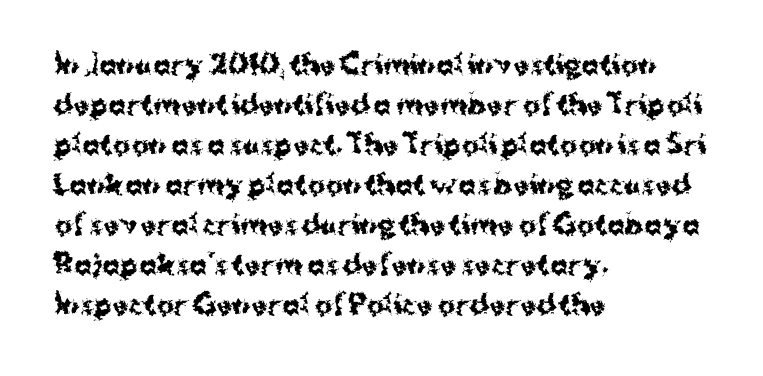
The letterforms sit shoulder to shoulder at normal distance. If you measured baseline to baseline, you'd find a middling distance. The specimen omits any rule beneath the text block's lines. These lines stack with their left ends in a neat column.
